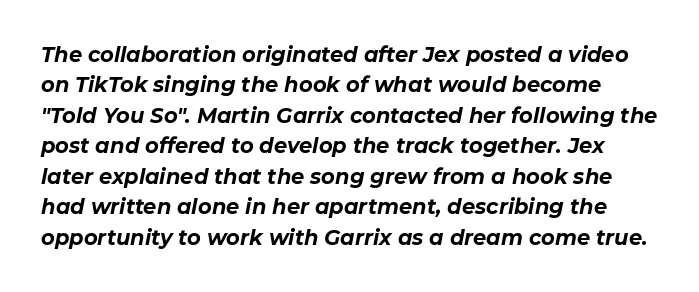
{"italic": "yes", "lean": "right", "slant_degrees": 11, "bold": "yes", "underline": "no", "line_spacing": "normal", "line_spacing_ratio": 1.45, "letter_spacing": "normal", "letter_spacing_em": 0.0, "glyph_px": 21}
